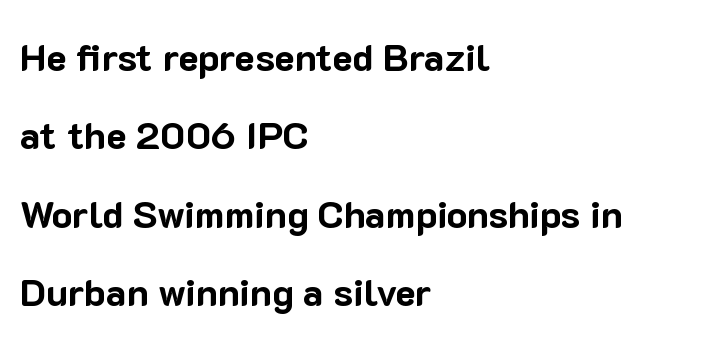
{"serif": "no", "italic": "no", "bold": "yes", "weight": "bold", "width": "normal", "stroke_contrast": "low", "x_height": "medium", "monospaced": "no", "underline": "no", "align": "left", "line_spacing": "loose", "line_spacing_ratio": 2.06, "letter_spacing": "normal", "letter_spacing_em": 0.0, "glyph_px": 38}
